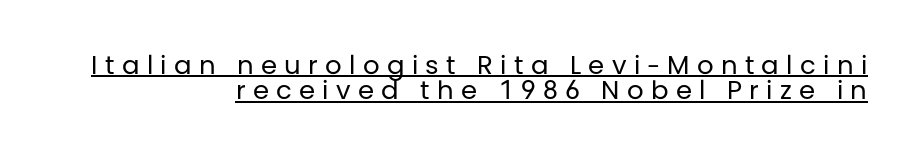
The letterforms stand isolated, each surrounded by extra space. Students, observe the line beneath the letters — that is underlining. How would I describe the line gaps? Narrow and economical. The lines are quadded right. Posture: straight, roman, zero tilt.
